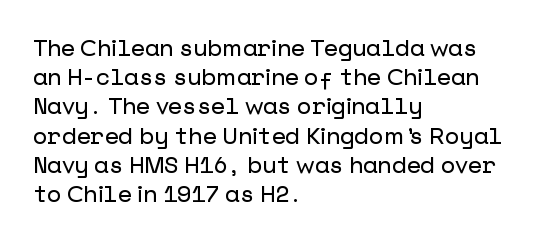
{"italic": "no", "underline": "no", "align": "left", "line_spacing": "normal", "line_spacing_ratio": 1.27, "letter_spacing": "normal", "letter_spacing_em": 0.0, "glyph_px": 23}
